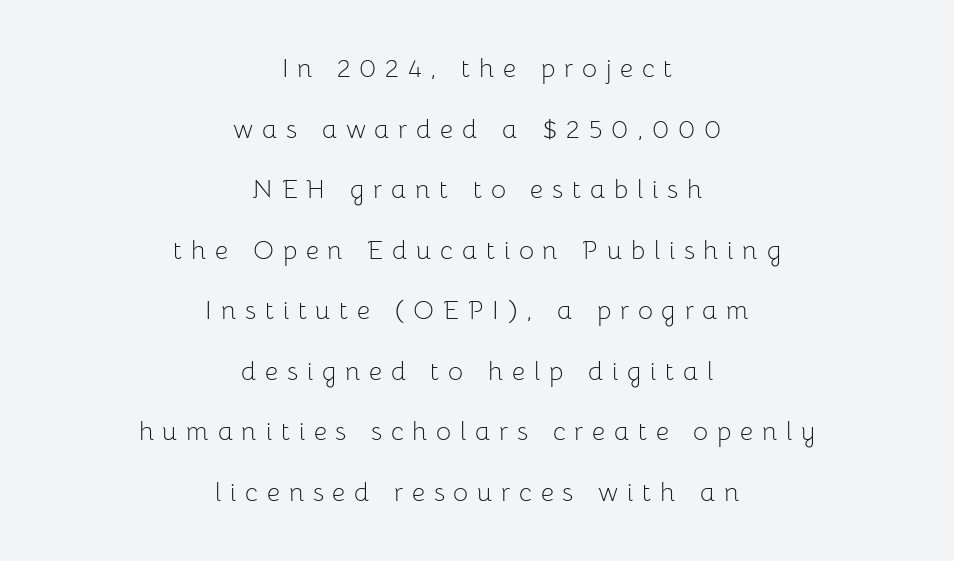
Q: Is the text bold? A: No.
Q: Is the text italic (slanted)? A: No, it is upright.
Q: Is the text underlined? A: No.
Q: How is the paragraph aligned? A: Centered.
Q: Is the spacing between letters normal or unusually wide? A: Unusually wide.
Q: Is the spacing between lines tight, normal or loose? A: Loose.
